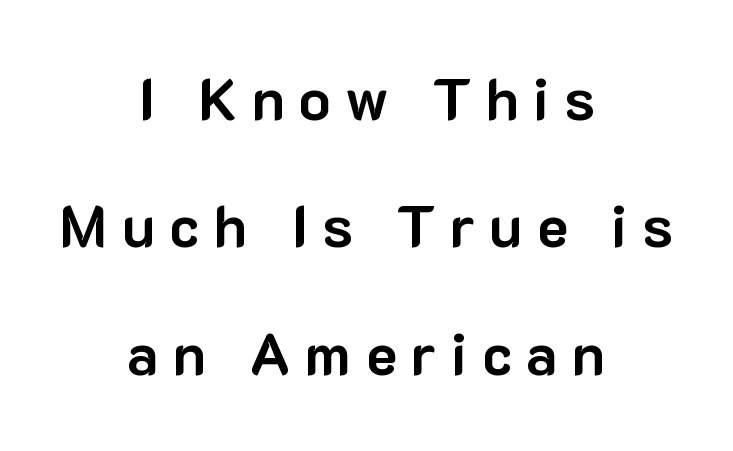
Q: Is the text bold? A: Yes.
Q: Is the text italic (slanted)? A: No, it is upright.
Q: Is the typeface a serif or a sans-serif typeface? A: Sans-serif.
Q: Is the text underlined? A: No.
Q: How is the paragraph aligned? A: Centered.
Q: Is the spacing between letters normal or unusually wide? A: Unusually wide.
Q: Is the spacing between lines tight, normal or loose? A: Loose.
Q: Width (condensed, normal, or wide)? A: Normal.
Q: Stroke contrast? A: Low.
Q: x-height? A: Medium.
Q: Monospaced? A: No.
